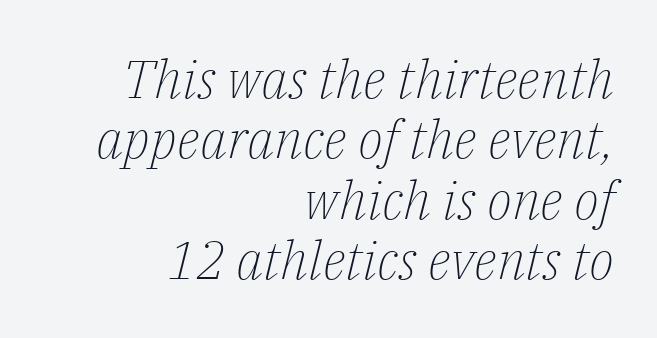
Q: Is the text bold? A: No.
Q: Is the text italic (slanted)? A: Yes, it leans right by about 14 degrees.
Q: Is the typeface a serif or a sans-serif typeface? A: Serif.
Q: Is the text underlined? A: No.
Q: How is the paragraph aligned? A: Right-aligned.
Q: Is the spacing between letters normal or unusually wide? A: Normal.
Q: Is the spacing between lines tight, normal or loose? A: Tight.
Q: Width (condensed, normal, or wide)? A: Normal.
Q: Stroke contrast? A: Low.
Q: x-height? A: Medium.
Q: Monospaced? A: No.
